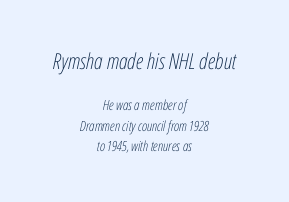
Compared with ordinary roman type, these characters are visibly tilted. Compare the two chunks: the upper has the greater cap height. The glyphs are unaccompanied by any horizontal stroke below them. Vertical stems look standard width or narrower in stroke. The line-height multiplier appears to be the usual default. Nobody touched the tracking dial on this one.
